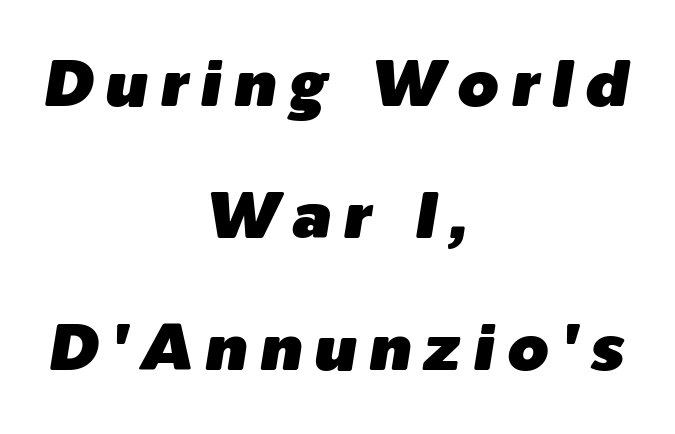
The image shows 66 px text type, italic (leaning right); set centered, loose line spacing (2.0x), not underlined; low stroke contrast and a medium x-height.
